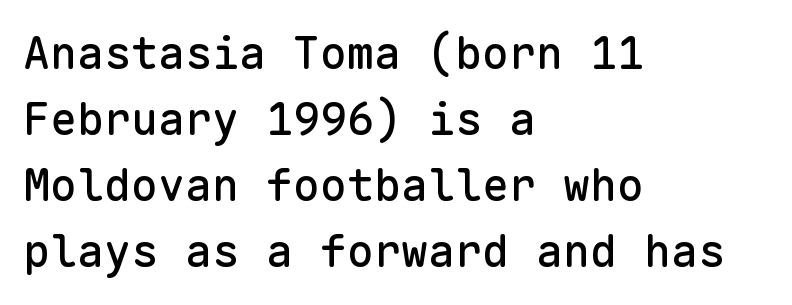
Q: Is the text italic (slanted)? A: No, it is upright.
Q: Is the typeface a serif or a sans-serif typeface? A: Sans-serif.
Q: Is the text underlined? A: No.
Q: How is the paragraph aligned? A: Left-aligned.
Q: Is the spacing between letters normal or unusually wide? A: Normal.
Q: Is the spacing between lines tight, normal or loose? A: Normal.
Q: Width (condensed, normal, or wide)? A: Normal.
Q: Stroke contrast? A: Low.
Q: x-height? A: Medium.
Q: Monospaced? A: Yes.
